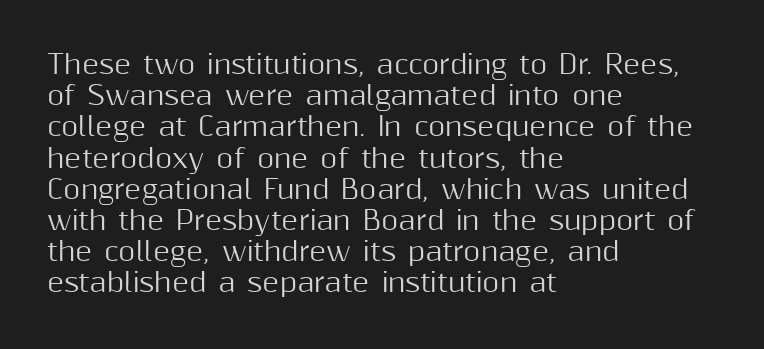
{"italic": "no", "underline": "no", "align": "left", "line_spacing_ratio": 1.2, "letter_spacing": "normal", "letter_spacing_em": 0.0, "glyph_px": 26}
